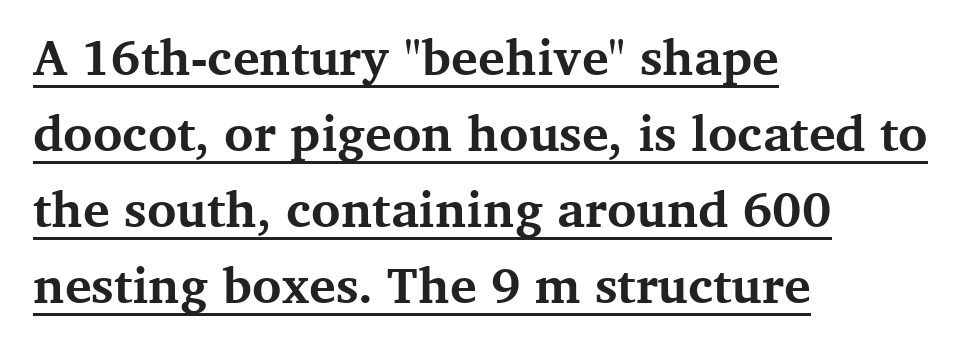
{"serif": "yes", "italic": "no", "bold": "yes", "weight": "bold", "width": "normal", "stroke_contrast": "medium", "x_height": "medium", "monospaced": "no", "underline": "yes", "align": "left", "line_spacing": "normal", "line_spacing_ratio": 1.52, "letter_spacing": "normal", "letter_spacing_em": 0.0, "glyph_px": 50}
